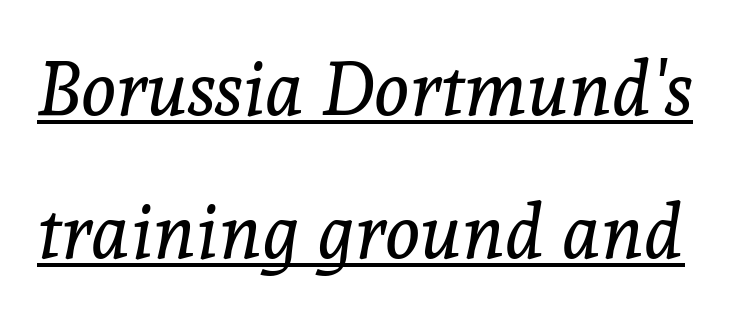
Q: Is the text bold? A: No.
Q: Is the text italic (slanted)? A: Yes, it leans right by about 8 degrees.
Q: Is the typeface a serif or a sans-serif typeface? A: Serif.
Q: Is the text underlined? A: Yes.
Q: Is the spacing between letters normal or unusually wide? A: Normal.
Q: Is the spacing between lines tight, normal or loose? A: Loose.
Q: Width (condensed, normal, or wide)? A: Normal.
Q: x-height? A: Medium.
Q: Monospaced? A: No.
